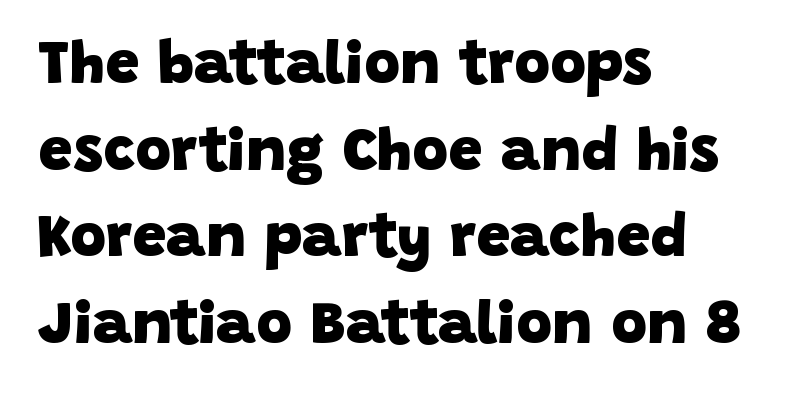
{"serif": "no", "bold": "yes", "weight": "heavy", "width": "normal", "stroke_contrast": "low", "x_height": "large", "monospaced": "no", "underline": "no", "align": "left", "line_spacing": "normal", "line_spacing_ratio": 1.42, "letter_spacing": "normal", "letter_spacing_em": 0.0, "glyph_px": 61}
